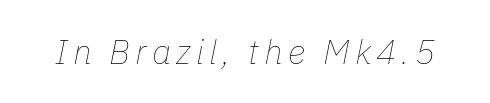
{"italic": "yes", "lean": "right", "slant_degrees": 11, "bold": "no", "weight": "thin", "width": "normal", "stroke_contrast": "low", "x_height": "medium", "monospaced": "no", "underline": "no", "glyph_px": 34}
